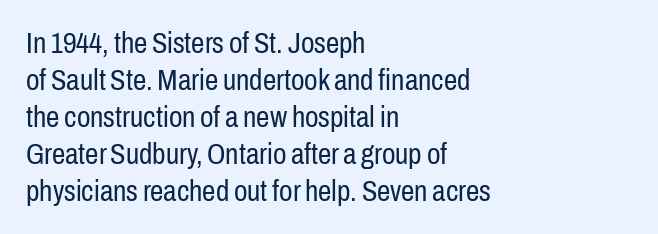
Q: Is the text bold? A: No.
Q: Is the text italic (slanted)? A: No, it is upright.
Q: Is the typeface a serif or a sans-serif typeface? A: Sans-serif.
Q: Is the text underlined? A: No.
Q: How is the paragraph aligned? A: Left-aligned.
Q: Is the spacing between letters normal or unusually wide? A: Normal.
Q: Width (condensed, normal, or wide)? A: Condensed.
Q: Stroke contrast? A: Low.
Q: x-height? A: Medium.
Q: Monospaced? A: No.
